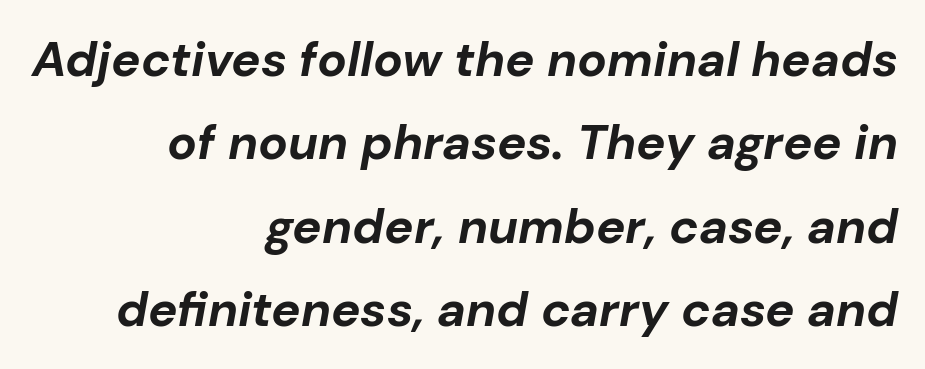
The image shows 49 px bold type, italic (leaning right); set right-aligned, normal line spacing (1.7x), normal letter spacing, not underlined; low stroke contrast and a medium x-height.
